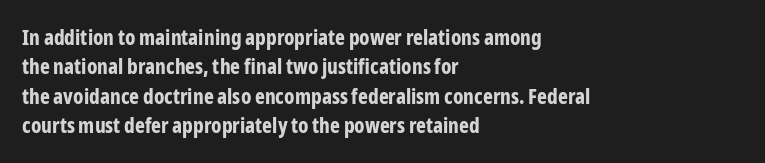
The image shows 21 px bold type, upright; set left-aligned, normal line spacing (1.4x), normal letter spacing, not underlined.
